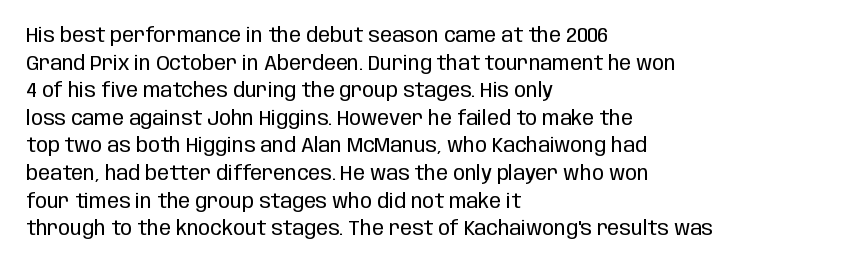
{"italic": "no", "bold": "no", "underline": "no", "align": "left", "line_spacing": "normal", "line_spacing_ratio": 1.38, "letter_spacing": "normal", "letter_spacing_em": 0.0, "glyph_px": 20}
